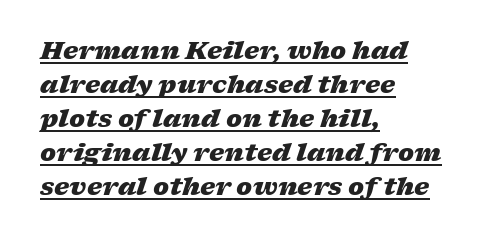
Q: Is the text bold? A: Yes.
Q: Is the text italic (slanted)? A: Yes, it leans right by about 17 degrees.
Q: Is the text underlined? A: Yes.
Q: How is the paragraph aligned? A: Left-aligned.
Q: Is the spacing between letters normal or unusually wide? A: Normal.
Q: Is the spacing between lines tight, normal or loose? A: Normal.
